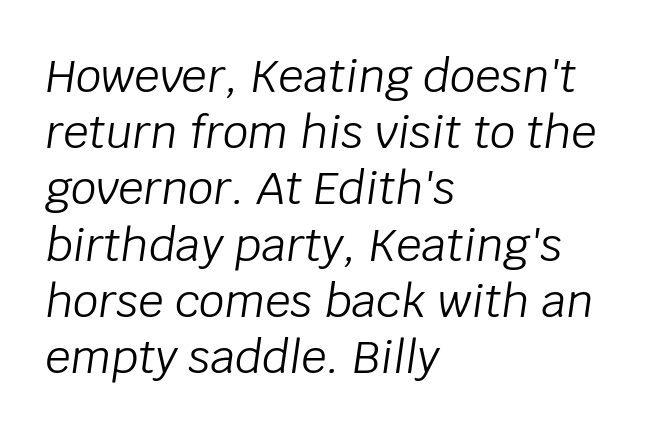
The image shows 45 px light type, italic (leaning right); set left-aligned, normal line spacing (1.25x), normal letter spacing, not underlined; low stroke contrast and a large x-height.
